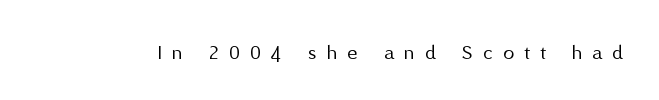
The letterforms sit at book weight or below. The foot of each line stays bare and open. A roman cut, with each character standing at attention. The line texture is sparse and dotted thanks to wide tracking.
